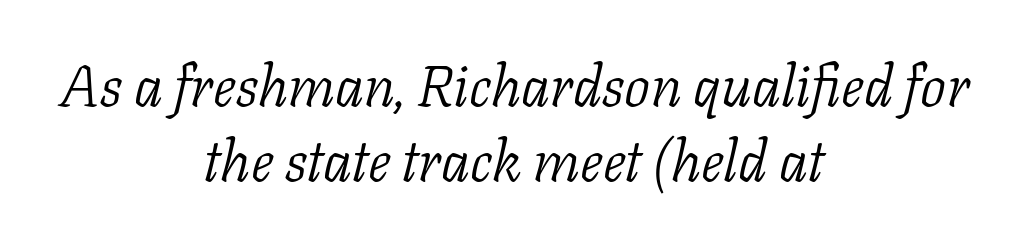
The characters display serif detailing at their extremities. Varying glyph widths throughout — classic text-font behaviour. Heaviness? Minimal to ordinary, like unemphasized prose. No word sits above an underline.
